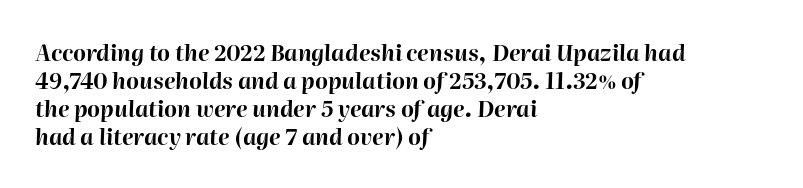
Q: Is the text bold? A: Yes.
Q: Is the text italic (slanted)? A: Yes, it leans right by about 2 degrees.
Q: Is the text underlined? A: No.
Q: How is the paragraph aligned? A: Left-aligned.
Q: Is the spacing between letters normal or unusually wide? A: Normal.
Q: Is the spacing between lines tight, normal or loose? A: Normal.
